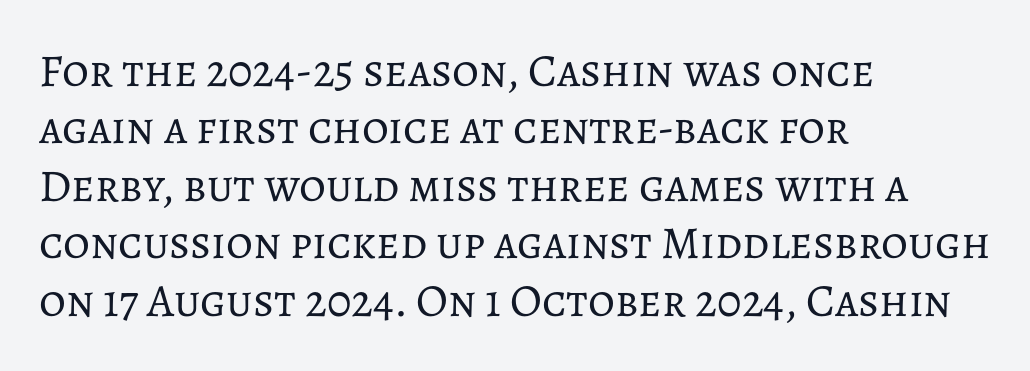
The image shows 46 px regular-weight type, upright; set left-aligned, normal line spacing (1.25x), normal letter spacing, not underlined; low stroke contrast and a medium x-height.
